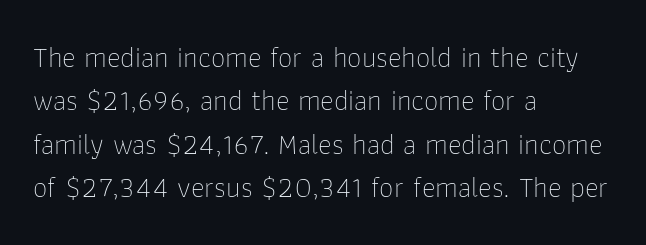
{"serif": "no", "italic": "no", "bold": "no", "weight": "thin", "width": "normal", "stroke_contrast": "low", "x_height": "medium", "monospaced": "no", "underline": "no", "align": "left", "line_spacing": "normal", "line_spacing_ratio": 1.5, "letter_spacing": "normal", "letter_spacing_em": 0.0, "glyph_px": 29}
